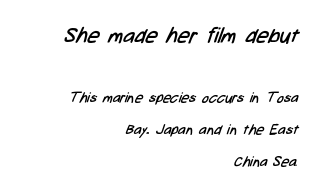
The image shows 21 px text type; set right-aligned, loose line spacing (2.28x), normal letter spacing, not underlined; the first (top) block is 1.5x larger.
